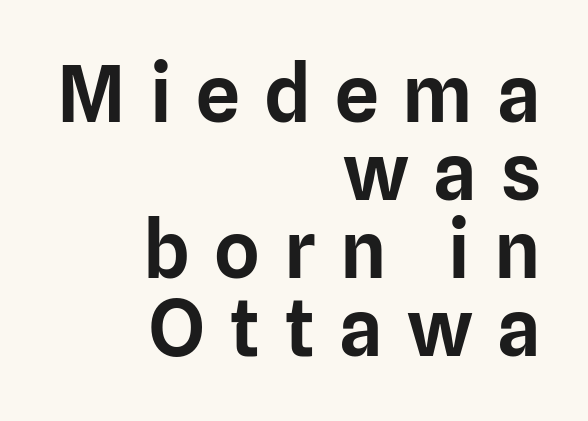
The image shows 78 px sans-serif type, upright; set right-aligned, tight line spacing (1.0x), unusually wide letter spacing (+0.31 em), not underlined; low stroke contrast and a medium x-height.
